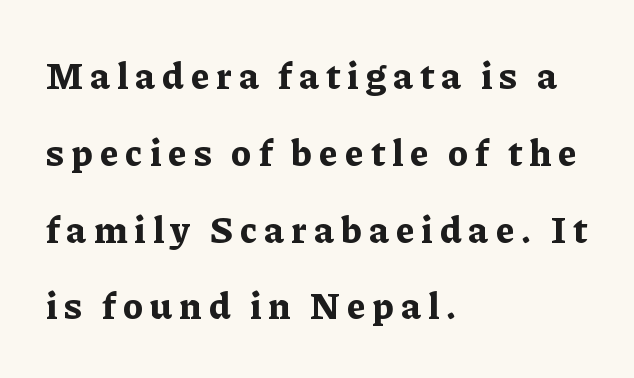
{"serif": "yes", "italic": "no", "bold": "yes", "weight": "bold", "width": "normal", "stroke_contrast": "low", "x_height": "medium", "monospaced": "no", "underline": "no", "align": "left", "line_spacing": "loose", "line_spacing_ratio": 2.02, "glyph_px": 38}
